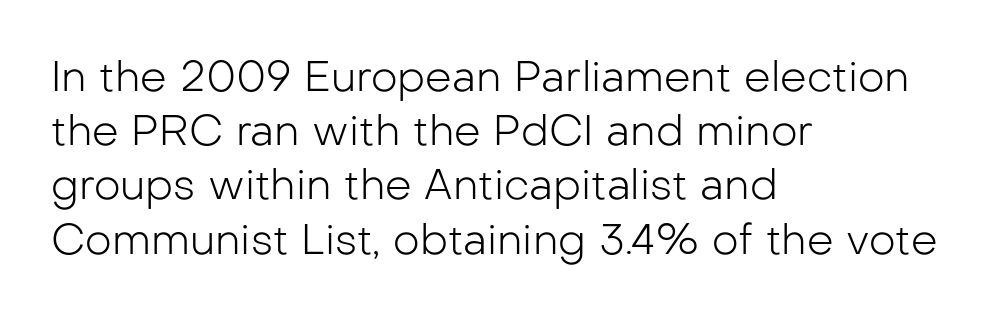
The rag falls on the right side of this text block. Quick note: interline space is typical. Honestly, the letter spacing is just normal — you wouldn't notice it. Each letter's strokes conclude bluntly, with no projecting serifs. Weight: not bold — regular or lighter.
